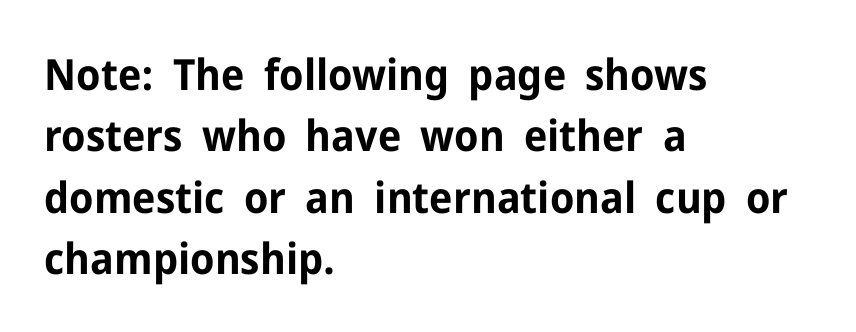
You can tell from the bare stems that sans-serif type was used. Descenders are the only things crossing below the line. A student would call this left alignment; a typographer would say flush left, rag right. Think of a printed novel: that variable character pitch is what you see here. Designer's note — italics off, roman on. Line spacing here is normal.
